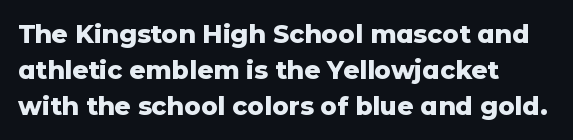
{"italic": "no", "bold": "yes", "underline": "no", "align": "left", "line_spacing": "normal", "line_spacing_ratio": 1.44, "letter_spacing": "normal", "letter_spacing_em": 0.0, "glyph_px": 25}
